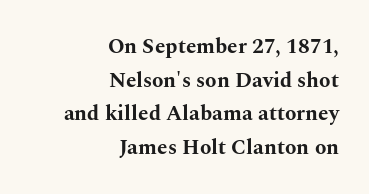
{"italic": "no", "bold": "yes", "underline": "no", "align": "right", "line_spacing": "normal", "line_spacing_ratio": 1.6, "letter_spacing": "normal", "letter_spacing_em": 0.0, "glyph_px": 21}
